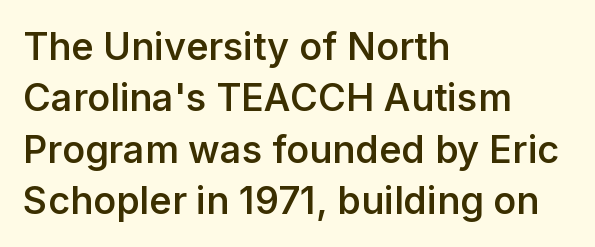
{"serif": "no", "italic": "no", "bold": "semi", "weight": "semibold", "width": "normal", "stroke_contrast": "low", "x_height": "medium", "monospaced": "no", "underline": "no", "align": "left", "line_spacing": "normal", "line_spacing_ratio": 1.35, "letter_spacing": "normal", "letter_spacing_em": 0.0, "glyph_px": 38}
